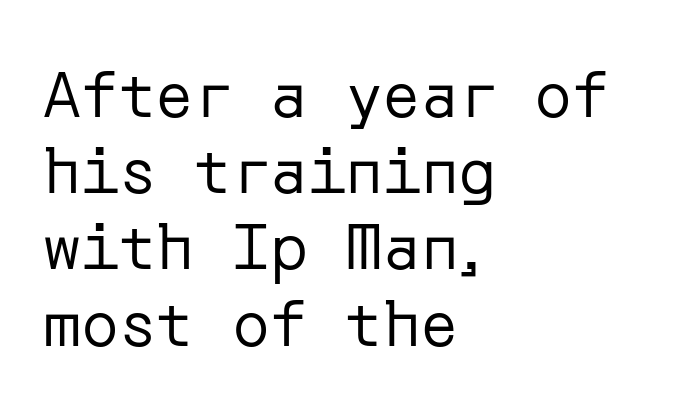
{"serif": "no", "italic": "no", "bold": "no", "weight": "regular", "width": "normal", "stroke_contrast": "low", "x_height": "medium", "underline": "no", "align": "left", "line_spacing_ratio": 1.21, "letter_spacing": "normal", "letter_spacing_em": 0.0, "glyph_px": 63}
